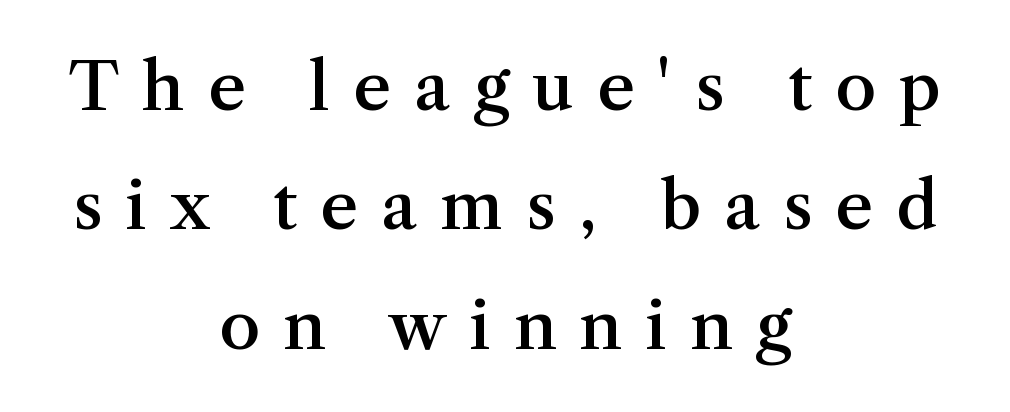
{"serif": "yes", "italic": "no", "bold": "semi", "weight": "semibold", "width": "normal", "stroke_contrast": "medium", "x_height": "medium", "monospaced": "no", "underline": "no", "align": "center", "line_spacing_ratio": 1.81, "letter_spacing": "wide", "letter_spacing_em": 0.35, "glyph_px": 66}
